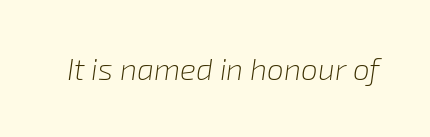
Note the varied advance widths — an 'i' is clearly narrower than an 'm'. The face looks like a standard text weight, possibly lighter. Inter-character spacing is left at the font's built-in metrics. The passage shown is not underscored anywhere.
